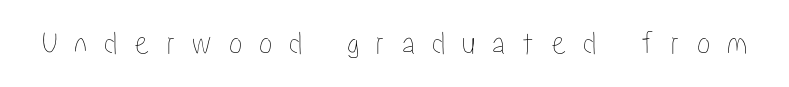
{"italic": "no", "width": "condensed", "stroke_contrast": "low", "x_height": "medium", "monospaced": "no", "underline": "no", "letter_spacing": "wide", "letter_spacing_em": 0.49, "glyph_px": 34}
